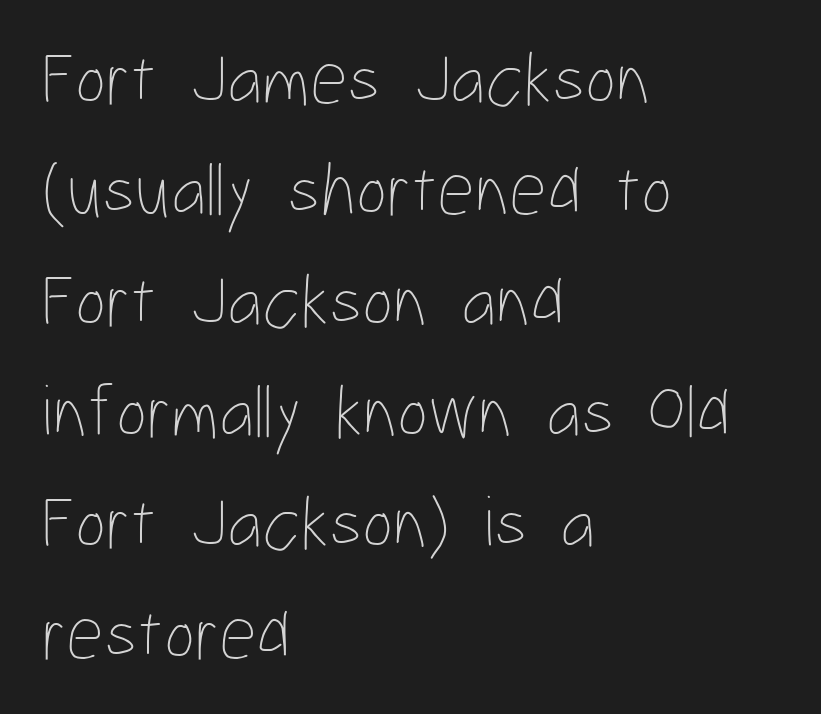
The weight tops out at a normal text grade. Leading matches the norm, producing a regular column. Observe the ordinary spacing: letters are neighbours, not strangers. The paragraph shown leans on its left margin. Words float on clear page, feet unadorned. Note the varied advance widths — an 'i' is clearly narrower than an 'm'.
